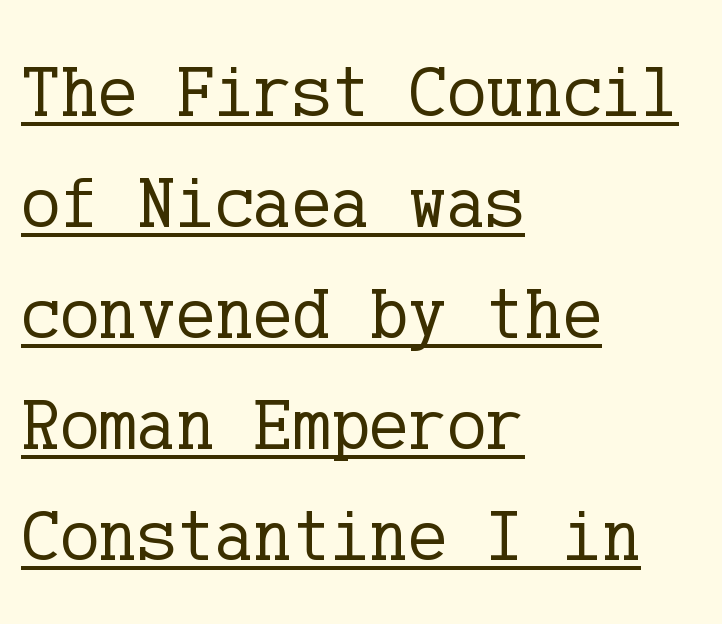
The image shows 73 px regular-weight serif type, upright; set left-aligned, normal line spacing (1.52x), normal letter spacing, underlined; low stroke contrast and a medium x-height.
